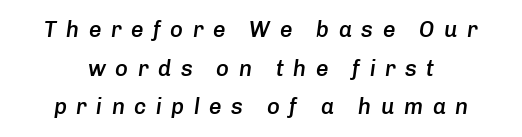
Does the lettering tilt? It does — this is italic. Notice the strokes are somewhat thickened but not fully heavy: this is a semibold. Underline: absent. The tracking reads as deliberately expanded to a designer's eye.
